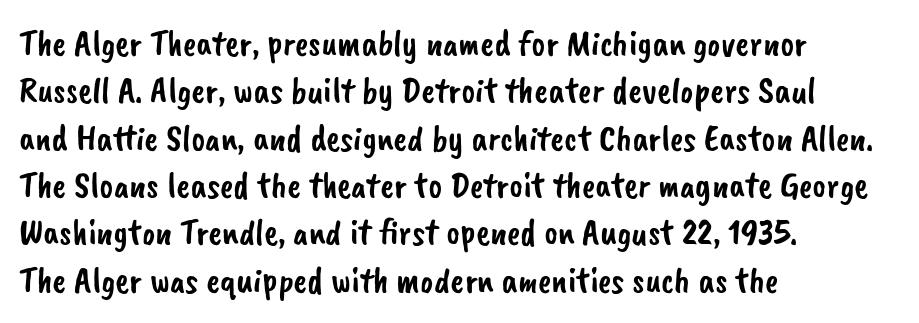
{"serif": "no", "width": "normal", "stroke_contrast": "low", "x_height": "small", "monospaced": "no", "underline": "no", "align": "left", "line_spacing": "normal", "line_spacing_ratio": 1.28, "letter_spacing": "normal", "letter_spacing_em": 0.0, "glyph_px": 37}
